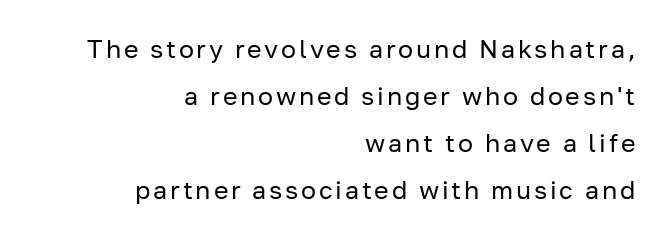
The image shows 25 px text type, upright; set right-aligned, line spacing 1.88x, not underlined.
